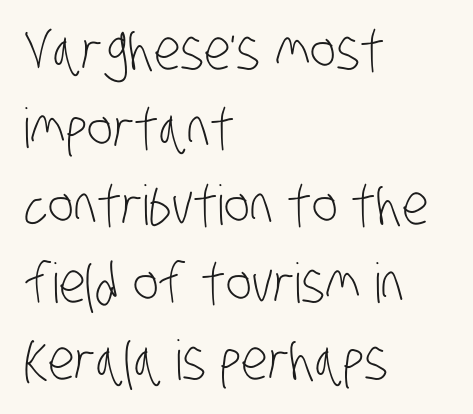
Q: Is the text bold? A: No.
Q: Is the typeface a serif or a sans-serif typeface? A: Sans-serif.
Q: Is the text underlined? A: No.
Q: How is the paragraph aligned? A: Left-aligned.
Q: Is the spacing between letters normal or unusually wide? A: Normal.
Q: Is the spacing between lines tight, normal or loose? A: Normal.
Q: Width (condensed, normal, or wide)? A: Condensed.
Q: Stroke contrast? A: Low.
Q: x-height? A: Large.
Q: Monospaced? A: No.
